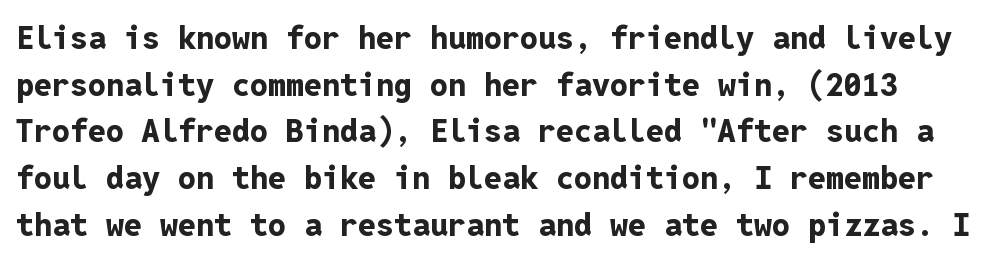
The image shows 32 px bold sans-serif type, upright, monospaced; set normal line spacing (1.46x), normal letter spacing, not underlined; low stroke contrast and a medium x-height.
